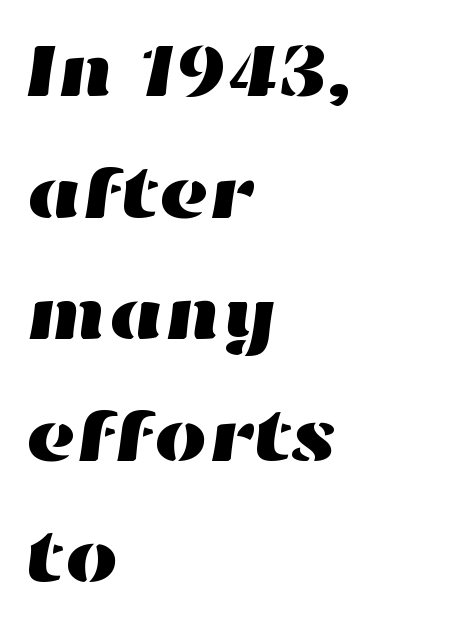
The image shows 76 px wide type; set left-aligned, normal line spacing (1.6x), normal letter spacing, not underlined; high stroke contrast and a medium x-height.
